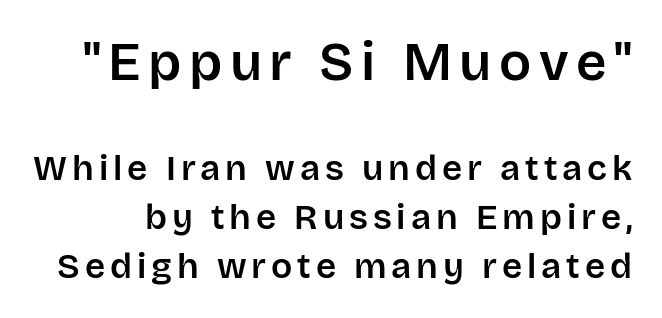
Q: Is the text italic (slanted)? A: No, it is upright.
Q: Is the typeface a serif or a sans-serif typeface? A: Sans-serif.
Q: Is the text underlined? A: No.
Q: Is the spacing between lines tight, normal or loose? A: Normal.
Q: Which block of text is set in a larger size, the first (top) or the second (bottom)? A: The first (top) one.
Q: Width (condensed, normal, or wide)? A: Normal.
Q: Stroke contrast? A: Low.
Q: x-height? A: Large.
Q: Monospaced? A: No.
